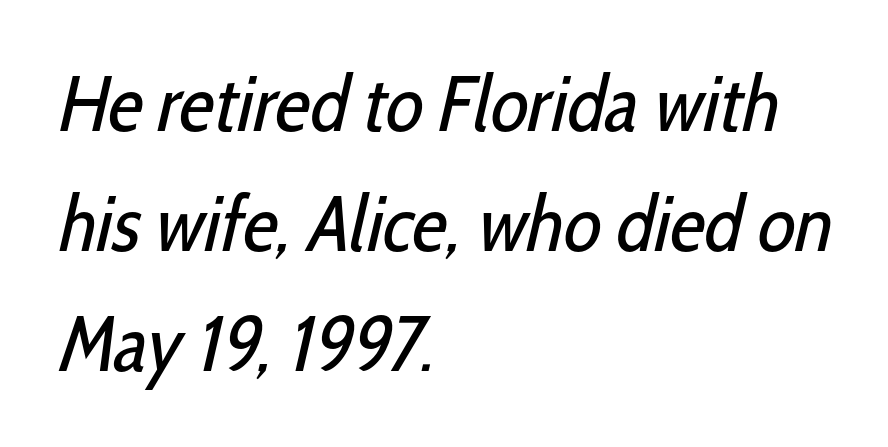
{"serif": "no", "bold": "no", "weight": "regular", "width": "condensed", "stroke_contrast": "low", "x_height": "medium", "monospaced": "no", "underline": "no", "align": "left", "line_spacing": "normal", "line_spacing_ratio": 1.54, "letter_spacing": "normal", "letter_spacing_em": 0.0, "glyph_px": 78}
